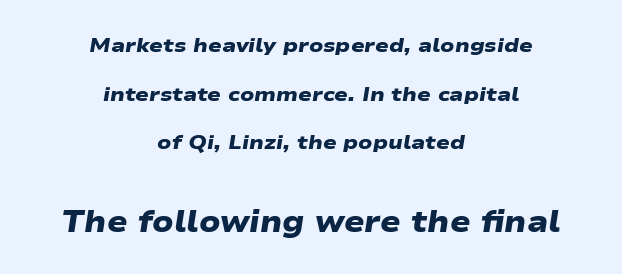
The passage shown has conventional tracking throughout. Visually, the bottom section dominates because its glyphs are scaled up. Each letter's strokes conclude bluntly, with no projecting serifs. Summary of vertical rhythm: relaxed, with wide interline spacing. Pretty heavy lettering here — definitely bold.
